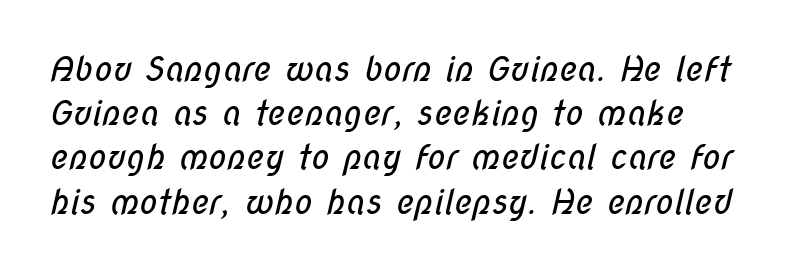
Q: Is the text bold? A: No.
Q: Is the typeface a serif or a sans-serif typeface? A: Sans-serif.
Q: Is the text underlined? A: No.
Q: How is the paragraph aligned? A: Left-aligned.
Q: Is the spacing between letters normal or unusually wide? A: Normal.
Q: Is the spacing between lines tight, normal or loose? A: Normal.
Q: Width (condensed, normal, or wide)? A: Condensed.
Q: Stroke contrast? A: Low.
Q: x-height? A: Medium.
Q: Monospaced? A: No.
